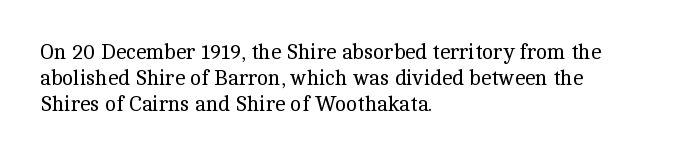
Q: Is the text bold? A: No.
Q: Is the text italic (slanted)? A: No, it is upright.
Q: Is the text underlined? A: No.
Q: How is the paragraph aligned? A: Left-aligned.
Q: Is the spacing between letters normal or unusually wide? A: Normal.
Q: Is the spacing between lines tight, normal or loose? A: Normal.
